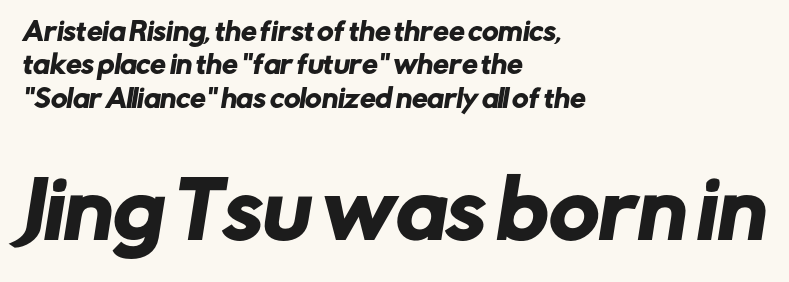
The block sitting lower on the canvas is the one with enlarged characters. Type without underlining. Alignment: flush left. Grotesque or geometric, the face here clearly has no serifs. In terms of letterspacing, this is plain default setting.
